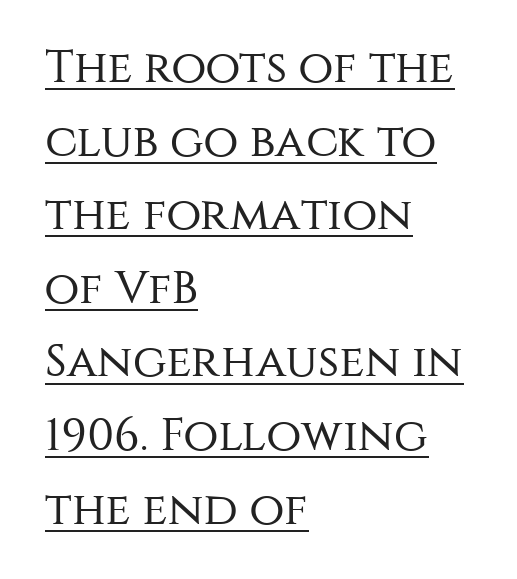
{"serif": "no", "italic": "no", "bold": "no", "weight": "regular", "width": "normal", "stroke_contrast": "medium", "x_height": "large", "monospaced": "no", "underline": "yes", "align": "left", "line_spacing": "normal", "line_spacing_ratio": 1.6, "letter_spacing": "normal", "letter_spacing_em": 0.0, "glyph_px": 46}
